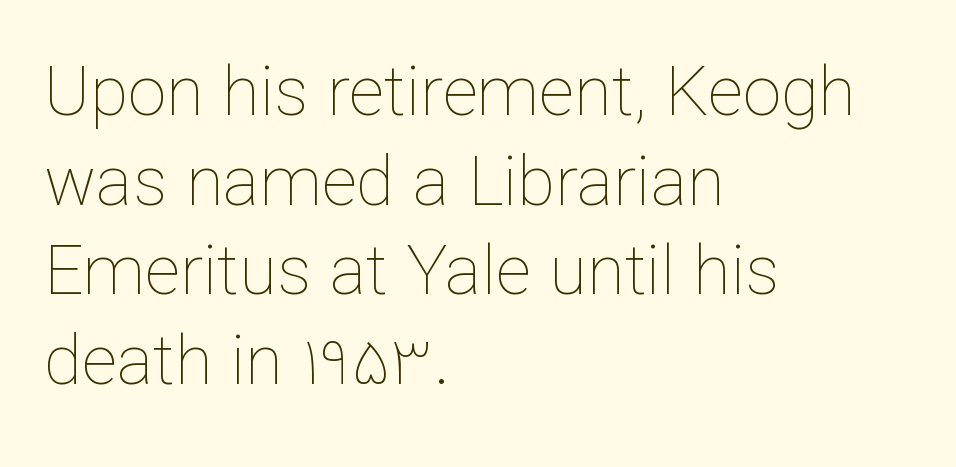
Q: Is the text bold? A: No.
Q: Is the text italic (slanted)? A: No, it is upright.
Q: Is the text underlined? A: No.
Q: How is the paragraph aligned? A: Left-aligned.
Q: Is the spacing between letters normal or unusually wide? A: Normal.
Q: Is the spacing between lines tight, normal or loose? A: Normal.
Q: Width (condensed, normal, or wide)? A: Normal.
Q: Stroke contrast? A: Low.
Q: x-height? A: Medium.
Q: Monospaced? A: No.
